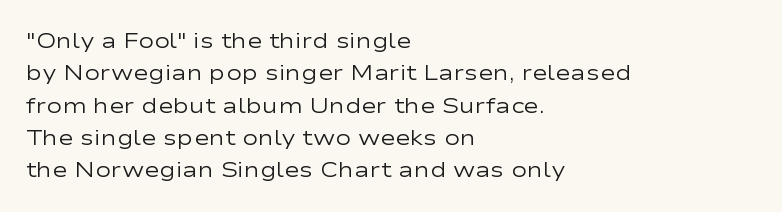
Q: Is the text bold? A: No.
Q: Is the text italic (slanted)? A: No, it is upright.
Q: Is the text underlined? A: No.
Q: How is the paragraph aligned? A: Left-aligned.
Q: Is the spacing between letters normal or unusually wide? A: Normal.
Q: Is the spacing between lines tight, normal or loose? A: Normal.
